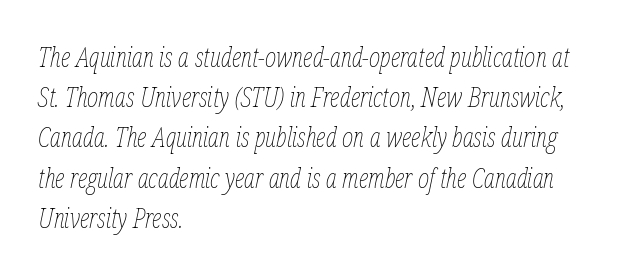
Q: Is the text bold? A: No.
Q: Is the text italic (slanted)? A: Yes, it leans right by about 12 degrees.
Q: Is the text underlined? A: No.
Q: How is the paragraph aligned? A: Left-aligned.
Q: Is the spacing between letters normal or unusually wide? A: Normal.
Q: Is the spacing between lines tight, normal or loose? A: Normal.
